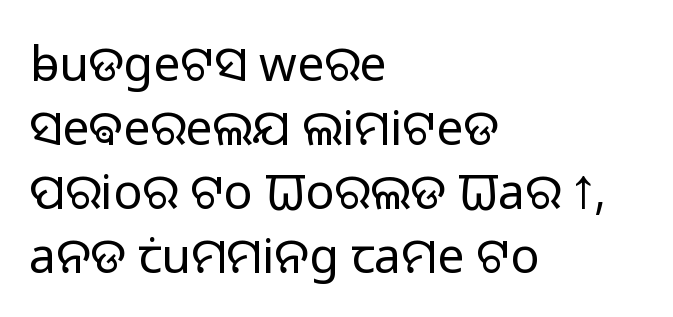
The image shows 48 px light sans-serif type, upright; set left-aligned, normal line spacing (1.33x), normal letter spacing, not underlined; low stroke contrast and a medium x-height.
